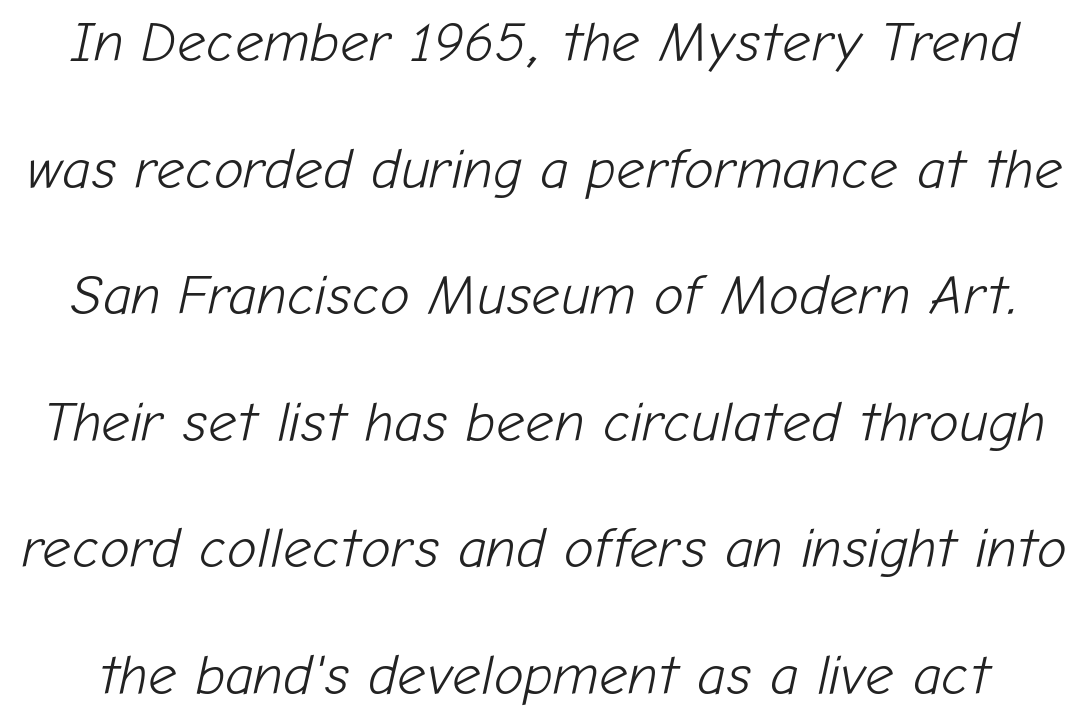
The image shows 56 px light type, italic (leaning right); set loose line spacing (2.26x), normal letter spacing, not underlined; low stroke contrast and a medium x-height.
